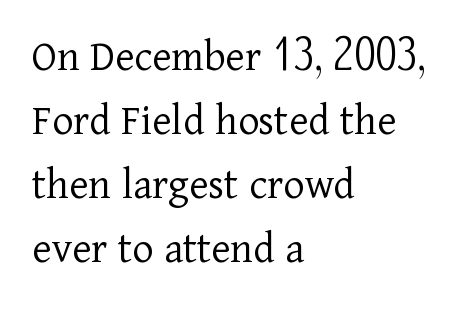
This reads as an unemphasized weight, regular at the heaviest. Successive baselines arrive at the customary interval. A typesetter would mark this as roman, not italic. The gap between lines stays unmarked.
